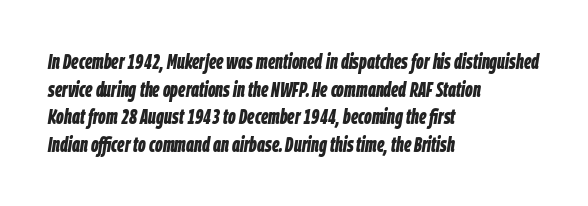
The image shows 21 px bold type, italic (leaning right); set left-aligned, normal line spacing (1.32x), normal letter spacing, not underlined.
